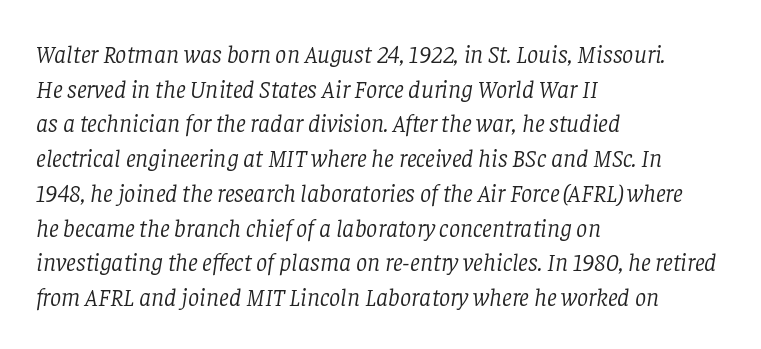
Q: Is the text bold? A: No.
Q: Is the text italic (slanted)? A: Yes, it leans right by about 8 degrees.
Q: Is the text underlined? A: No.
Q: How is the paragraph aligned? A: Left-aligned.
Q: Is the spacing between letters normal or unusually wide? A: Normal.
Q: Is the spacing between lines tight, normal or loose? A: Normal.
